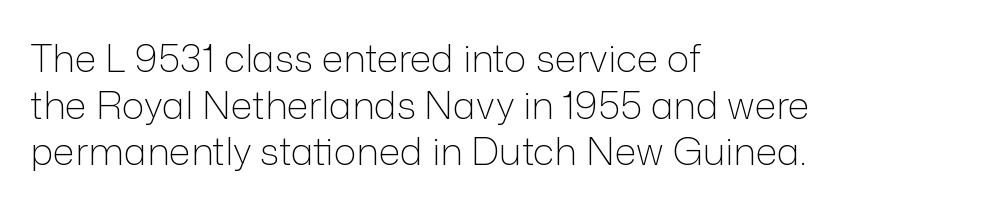
No feet cap the strokes, marking this as sans-serif type. There is no visible air inserted between adjacent glyphs. Ordinary non-slanted type is in use. The strokes carry an ordinary text weight at most. Notice how the passage keeps a crisp vertical edge on the left only.
